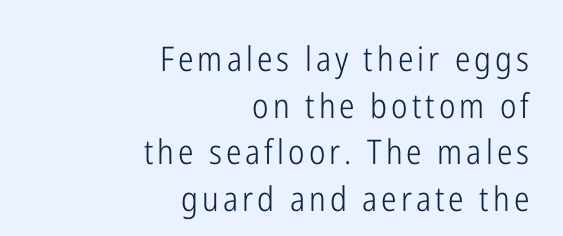
Here the designer chose a conventional face with non-uniform glyph widths. Descenders are the only things crossing below the line. A quiet, ordinary-to-light weight characterises the typeface. This is sans-serif lettering, the kind often seen on screens and signage. A student would call this right alignment; a typographer would say flush right, rag left. A roman cut, with each character standing at attention.
